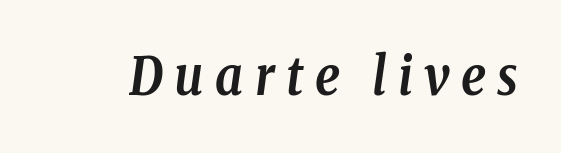
The text was rendered using a seriffed face with decorative stroke endings. An italicized treatment has been applied to the whole sample. Look at the stroke-to-counter ratio: heavy, a bold. Descender tails drop into unmarked territory.
